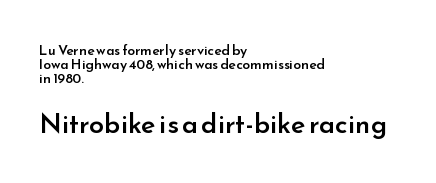
Q: Is the text bold? A: Semi-bold.
Q: Is the text italic (slanted)? A: No, it is upright.
Q: Is the text underlined? A: No.
Q: How is the paragraph aligned? A: Left-aligned.
Q: Is the spacing between letters normal or unusually wide? A: Normal.
Q: Is the spacing between lines tight, normal or loose? A: Tight.
Q: Which block of text is set in a larger size, the first (top) or the second (bottom)? A: The second (bottom) one.
